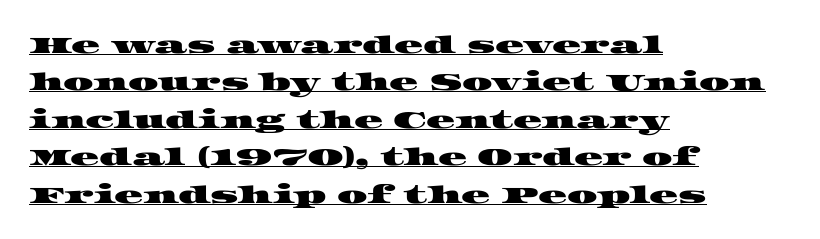
The image shows 24 px text type; set left-aligned, normal line spacing (1.56x), normal letter spacing, underlined.
